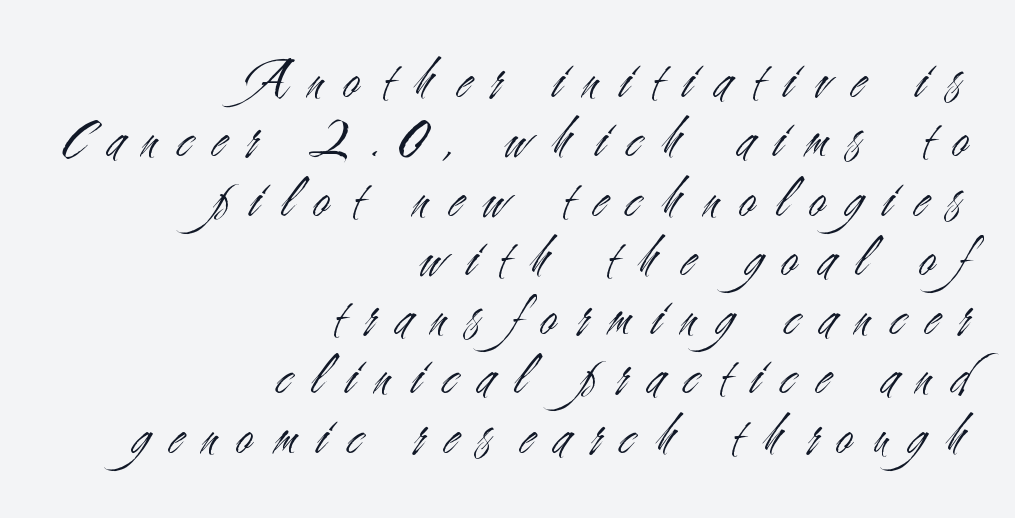
{"serif": "no", "bold": "no", "weight": "light", "width": "condensed", "stroke_contrast": "medium", "x_height": "small", "monospaced": "no", "underline": "no", "align": "right", "line_spacing": "tight", "line_spacing_ratio": 1.04, "letter_spacing": "wide", "letter_spacing_em": 0.37, "glyph_px": 57}
